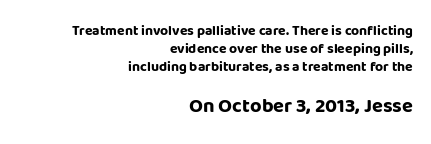
Descender tails drop into unmarked territory. Heft: maximum for text — a bold. Baseline-to-baseline distance is the conventional proportion of letter height. Words appear dense and cohesive because spacing is normal. Tall strokes in this sample are plumb rather than angled.
